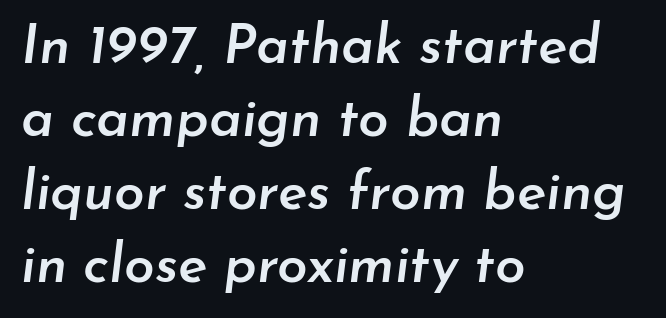
Q: Is the text bold? A: Semi-bold.
Q: Is the text italic (slanted)? A: Yes, it leans right by about 7 degrees.
Q: Is the text underlined? A: No.
Q: How is the paragraph aligned? A: Left-aligned.
Q: Is the spacing between letters normal or unusually wide? A: Normal.
Q: Is the spacing between lines tight, normal or loose? A: Normal.
Q: Width (condensed, normal, or wide)? A: Normal.
Q: Stroke contrast? A: Low.
Q: x-height? A: Small.
Q: Monospaced? A: No.
